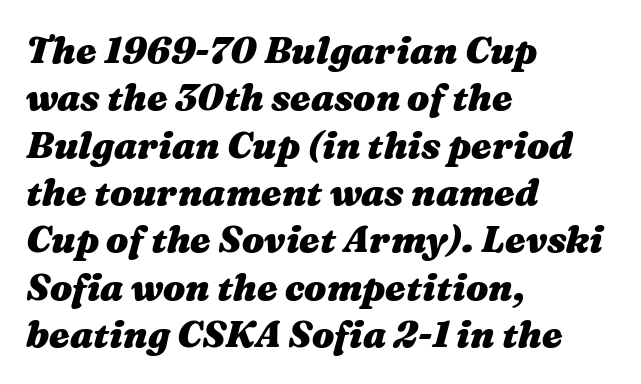
Q: Is the text bold? A: Yes.
Q: Is the text italic (slanted)? A: Yes, it leans right by about 16 degrees.
Q: Is the text underlined? A: No.
Q: How is the paragraph aligned? A: Left-aligned.
Q: Is the spacing between letters normal or unusually wide? A: Normal.
Q: Is the spacing between lines tight, normal or loose? A: Normal.
Q: Width (condensed, normal, or wide)? A: Wide.
Q: Stroke contrast? A: Medium.
Q: x-height? A: Medium.
Q: Monospaced? A: No.
